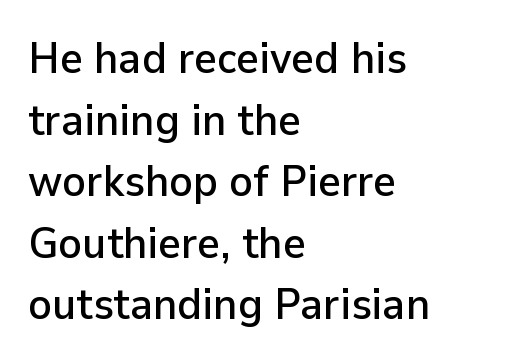
{"serif": "no", "italic": "no", "width": "normal", "stroke_contrast": "low", "x_height": "medium", "monospaced": "no", "underline": "no", "align": "left", "line_spacing": "normal", "line_spacing_ratio": 1.4, "letter_spacing": "normal", "letter_spacing_em": 0.0, "glyph_px": 44}
